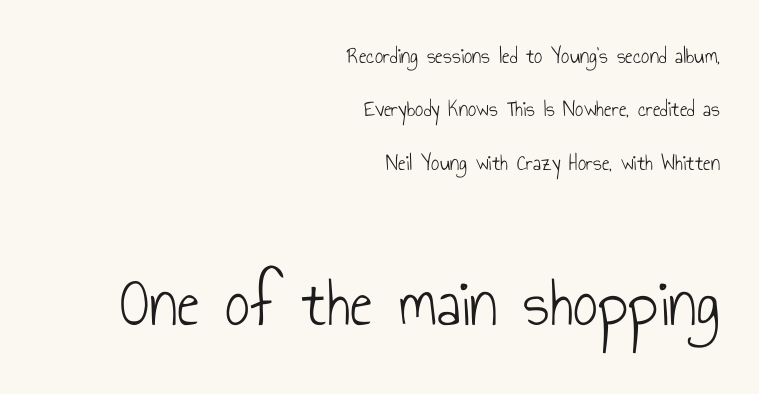
The image shows 69 px light, condensed sans-serif type, upright; set right-aligned, loose line spacing (2.32x), normal letter spacing, not underlined; the second (bottom) block is 3.0x larger; low stroke contrast and a small x-height.
